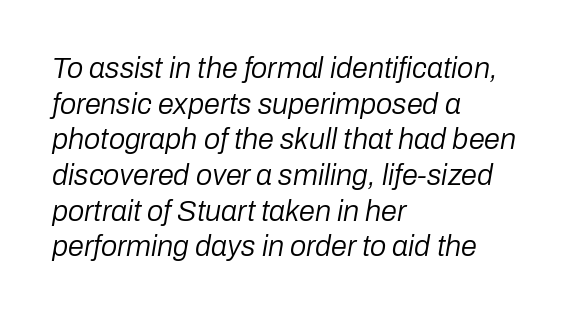
{"italic": "yes", "lean": "right", "slant_degrees": 10, "bold": "no", "weight": "regular", "width": "normal", "stroke_contrast": "low", "x_height": "medium", "monospaced": "no", "underline": "no", "align": "left", "line_spacing_ratio": 1.23, "letter_spacing": "normal", "letter_spacing_em": 0.0, "glyph_px": 29}
